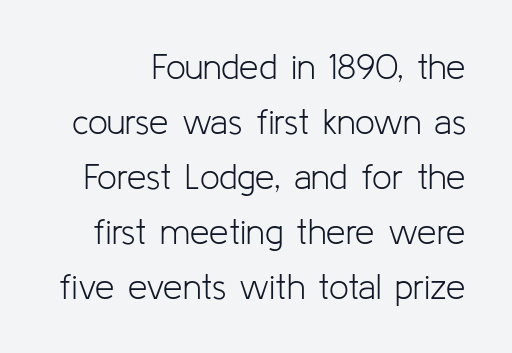
Q: Is the text bold? A: No.
Q: Is the text italic (slanted)? A: No, it is upright.
Q: Is the typeface a serif or a sans-serif typeface? A: Sans-serif.
Q: Is the text underlined? A: No.
Q: Is the spacing between letters normal or unusually wide? A: Normal.
Q: Is the spacing between lines tight, normal or loose? A: Normal.
Q: Width (condensed, normal, or wide)? A: Normal.
Q: Stroke contrast? A: Low.
Q: x-height? A: Medium.
Q: Monospaced? A: No.
